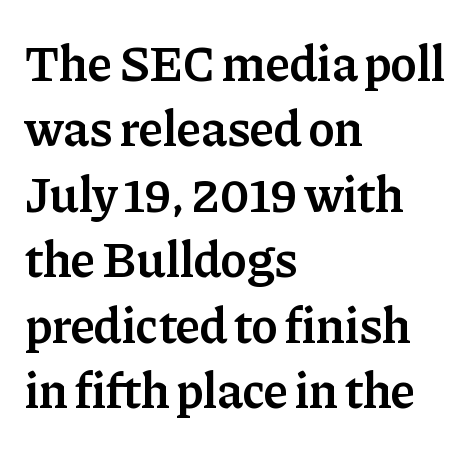
Leading: standard. Type without underlining. Upright lettering throughout. Proportional: the letters do not fall into vertical columns. Type style note: has serifs. The face used here is rendered with its standard letterfit.
